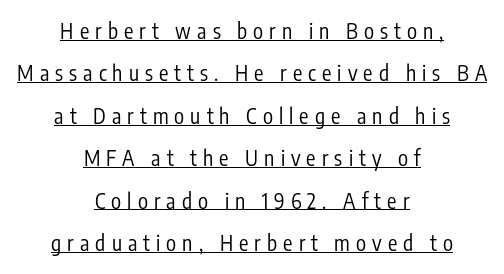
Q: Is the text bold? A: No.
Q: Is the text italic (slanted)? A: No, it is upright.
Q: Is the text underlined? A: Yes.
Q: How is the paragraph aligned? A: Centered.
Q: Is the spacing between letters normal or unusually wide? A: Unusually wide.
Q: Is the spacing between lines tight, normal or loose? A: Loose.
